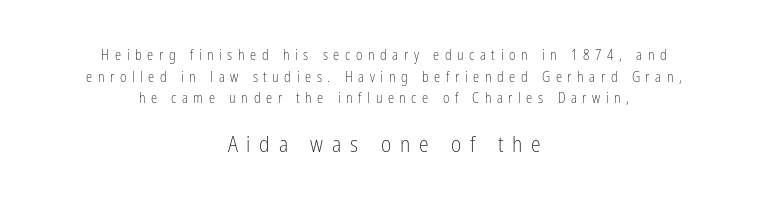
The image shows 22 px text type, upright; set centered, normal line spacing (1.55x), unusually wide letter spacing (+0.4 em), not underlined; the second (bottom) block is 1.57x larger.
